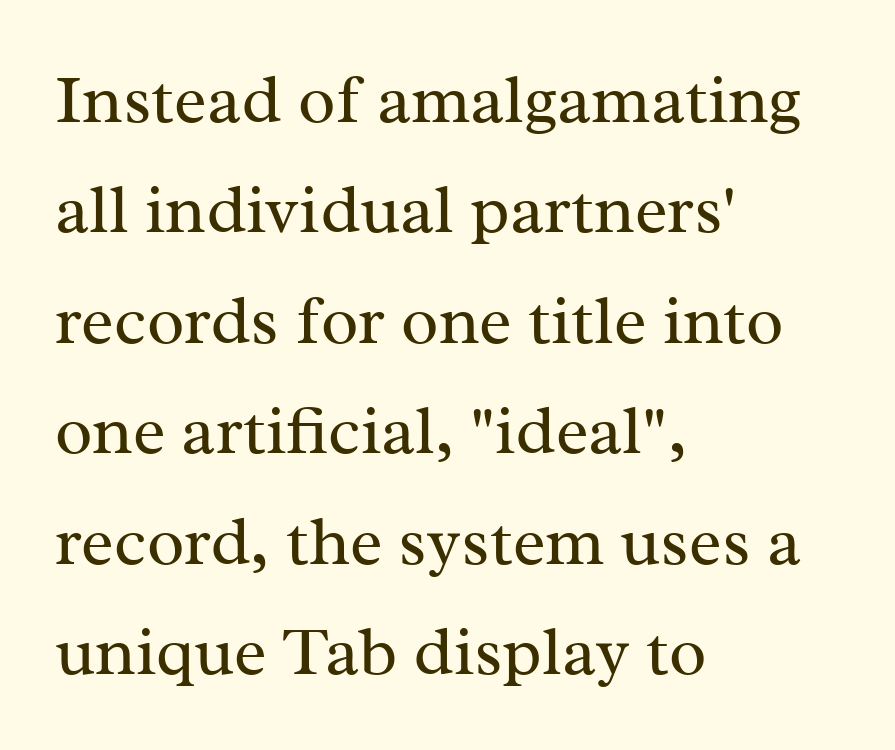
Q: Is the text bold? A: No.
Q: Is the text italic (slanted)? A: No, it is upright.
Q: Is the typeface a serif or a sans-serif typeface? A: Serif.
Q: Is the text underlined? A: No.
Q: How is the paragraph aligned? A: Left-aligned.
Q: Is the spacing between letters normal or unusually wide? A: Normal.
Q: Is the spacing between lines tight, normal or loose? A: Normal.
Q: Width (condensed, normal, or wide)? A: Normal.
Q: Stroke contrast? A: Medium.
Q: x-height? A: Medium.
Q: Monospaced? A: No.
